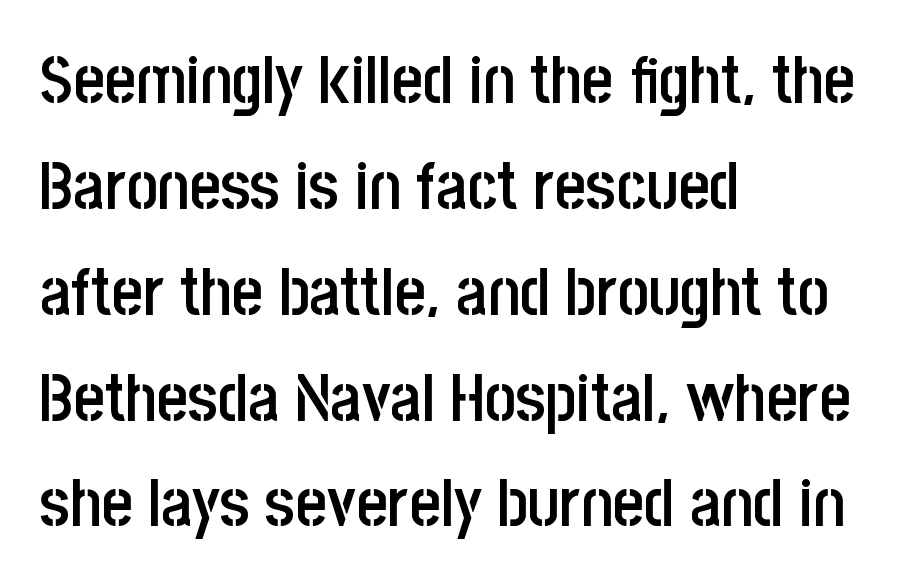
{"serif": "no", "italic": "no", "bold": "semi", "weight": "semibold", "width": "condensed", "stroke_contrast": "low", "x_height": "large", "monospaced": "no", "underline": "no", "align": "left", "line_spacing": "normal", "line_spacing_ratio": 1.58, "letter_spacing": "normal", "letter_spacing_em": 0.0, "glyph_px": 67}
